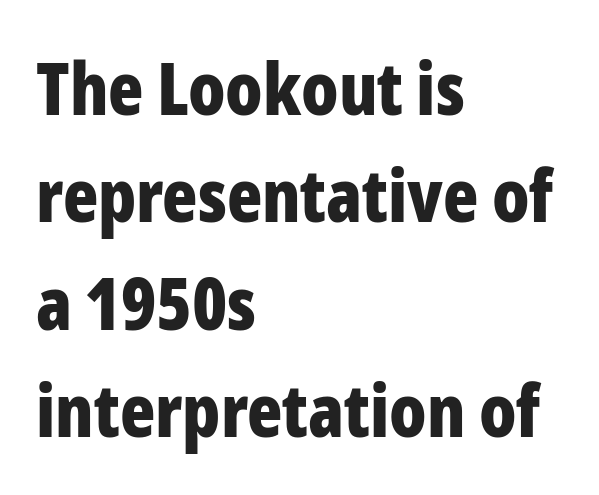
Q: Is the text bold? A: Yes.
Q: Is the text italic (slanted)? A: No, it is upright.
Q: Is the typeface a serif or a sans-serif typeface? A: Sans-serif.
Q: Is the text underlined? A: No.
Q: How is the paragraph aligned? A: Left-aligned.
Q: Is the spacing between letters normal or unusually wide? A: Normal.
Q: Is the spacing between lines tight, normal or loose? A: Normal.
Q: Width (condensed, normal, or wide)? A: Condensed.
Q: Stroke contrast? A: Low.
Q: x-height? A: Medium.
Q: Monospaced? A: No.
